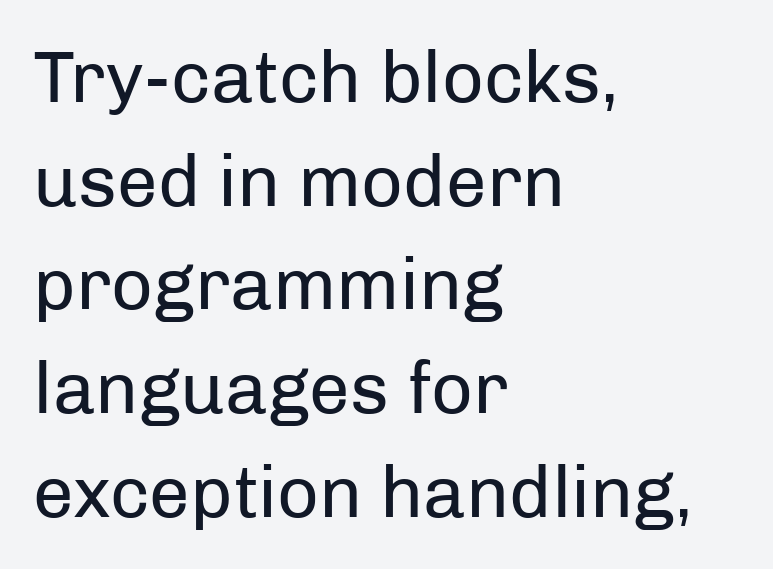
A clean baseline with only descenders dipping below it. If you measured baseline to baseline, you'd find a middling distance. What stands out about the letter spacing? Nothing — it is the standard amount. These lines are rendered in a variable-pitch font. This sample is left-justified, so line endings fall wherever the words run out. Examine the stroke ends and you'll find no serifs.
